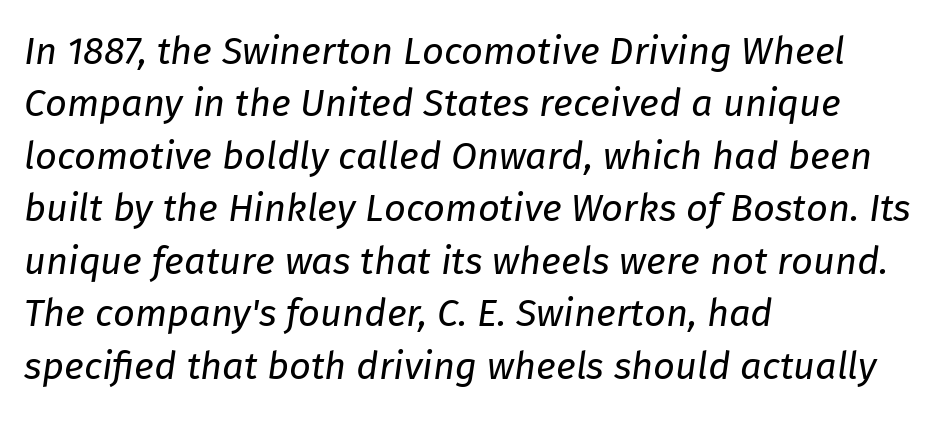
The image shows 38 px regular-weight type, italic (leaning right); set left-aligned, normal line spacing (1.38x), normal letter spacing, not underlined; low stroke contrast and a medium x-height.
